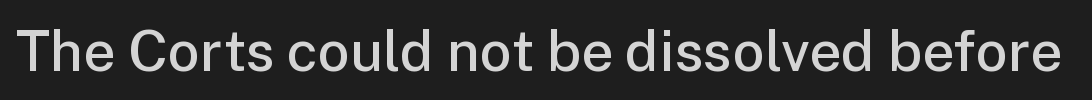
{"serif": "no", "italic": "no", "bold": "semi", "weight": "semibold", "width": "normal", "stroke_contrast": "low", "x_height": "medium", "monospaced": "no", "underline": "no", "letter_spacing": "normal", "letter_spacing_em": 0.0, "glyph_px": 57}
